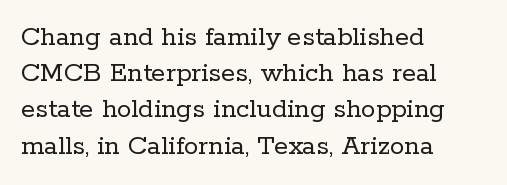
The image shows 29 px regular-weight serif type, upright; set left-aligned, normal line spacing (1.25x), normal letter spacing, not underlined; low stroke contrast and a medium x-height.
